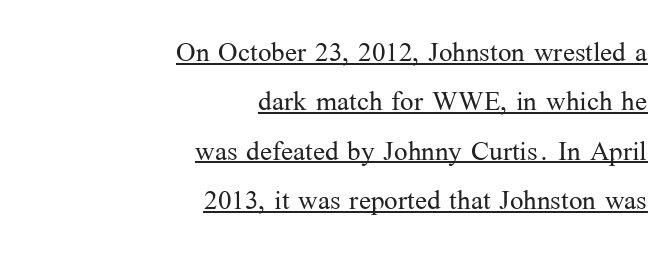
The image shows 36 px light serif type, upright; set right-aligned, normal line spacing (1.37x), normal letter spacing, underlined; medium stroke contrast and a medium x-height.
